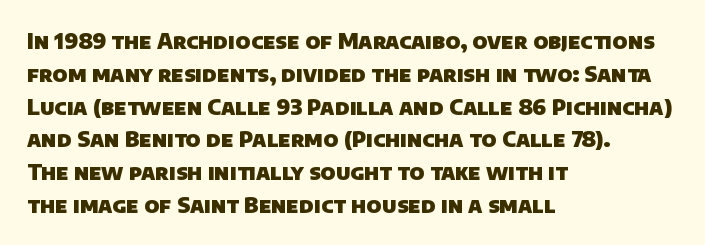
The image shows 21 px bold type; set left-aligned, normal line spacing (1.56x), normal letter spacing, not underlined.
